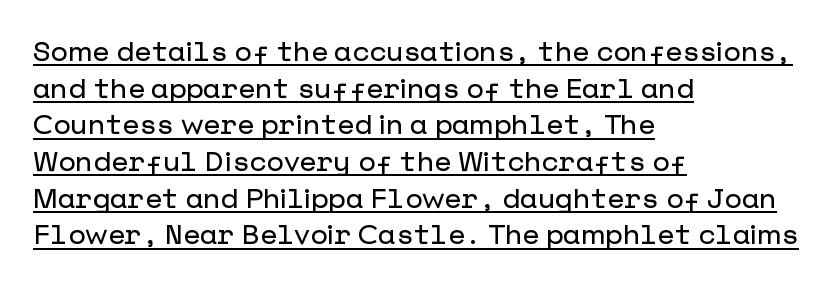
Q: Is the text italic (slanted)? A: No, it is upright.
Q: Is the typeface a serif or a sans-serif typeface? A: Sans-serif.
Q: Is the text underlined? A: Yes.
Q: How is the paragraph aligned? A: Left-aligned.
Q: Is the spacing between letters normal or unusually wide? A: Normal.
Q: Is the spacing between lines tight, normal or loose? A: Normal.
Q: Width (condensed, normal, or wide)? A: Normal.
Q: Stroke contrast? A: Low.
Q: x-height? A: Medium.
